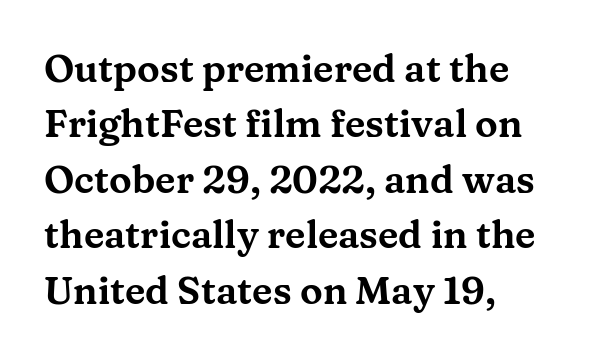
Quick note: interline space is typical. The characters display serif detailing at their extremities. Any mark beneath the type? The region is blank. Do the characters align in a grid? No, the font is proportional.
